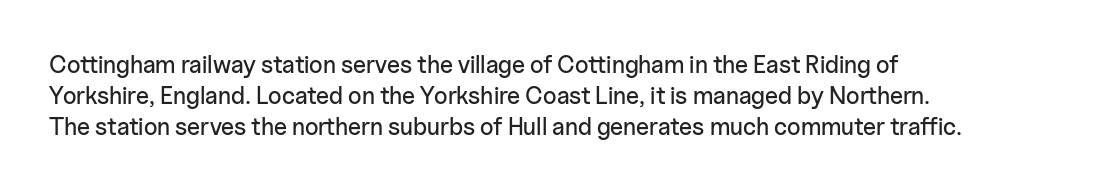
{"italic": "no", "underline": "no", "align": "left", "line_spacing": "normal", "line_spacing_ratio": 1.3, "letter_spacing": "normal", "letter_spacing_em": 0.0, "glyph_px": 24}
